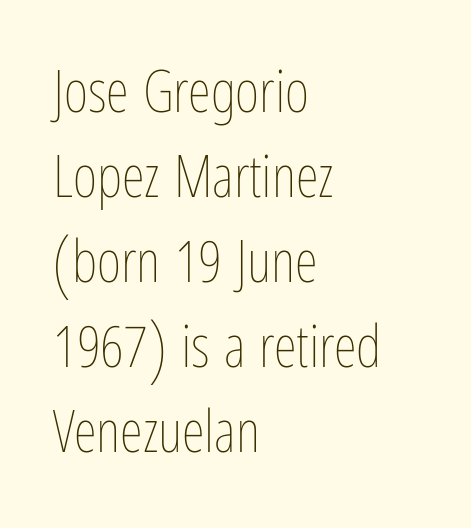
Q: Is the text bold? A: No.
Q: Is the text italic (slanted)? A: No, it is upright.
Q: Is the text underlined? A: No.
Q: How is the paragraph aligned? A: Left-aligned.
Q: Is the spacing between letters normal or unusually wide? A: Normal.
Q: Is the spacing between lines tight, normal or loose? A: Normal.
Q: Width (condensed, normal, or wide)? A: Condensed.
Q: Stroke contrast? A: Low.
Q: x-height? A: Medium.
Q: Monospaced? A: No.
